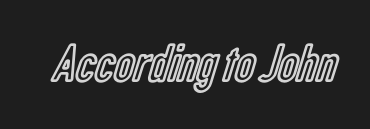
Q: Is the text italic (slanted)? A: Yes.
Q: Is the text underlined? A: No.
Q: Is the spacing between letters normal or unusually wide? A: Normal.
Q: Width (condensed, normal, or wide)? A: Condensed.
Q: x-height? A: Medium.
Q: Monospaced? A: No.
